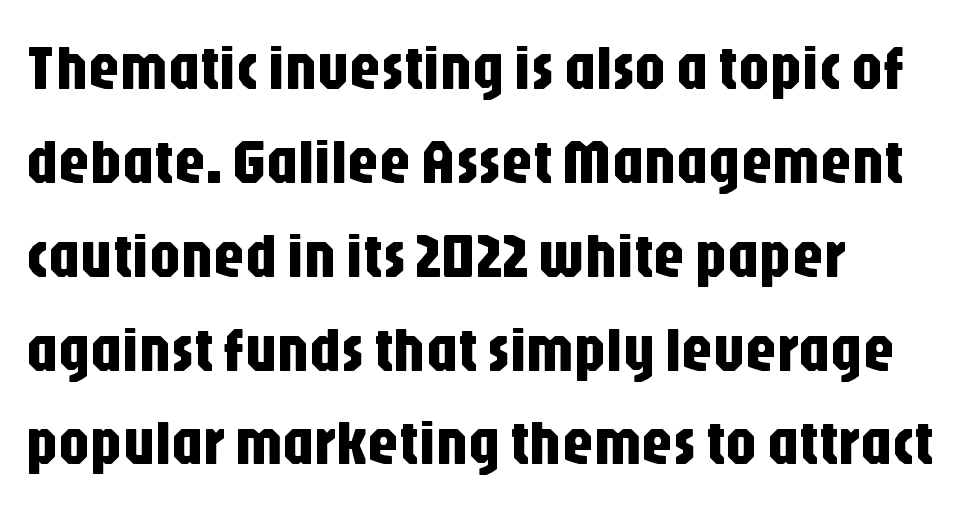
Q: Is the text italic (slanted)? A: No, it is upright.
Q: Is the typeface a serif or a sans-serif typeface? A: Sans-serif.
Q: Is the text underlined? A: No.
Q: How is the paragraph aligned? A: Left-aligned.
Q: Is the spacing between letters normal or unusually wide? A: Normal.
Q: Is the spacing between lines tight, normal or loose? A: Normal.
Q: Width (condensed, normal, or wide)? A: Condensed.
Q: Stroke contrast? A: Low.
Q: x-height? A: Large.
Q: Monospaced? A: No.
